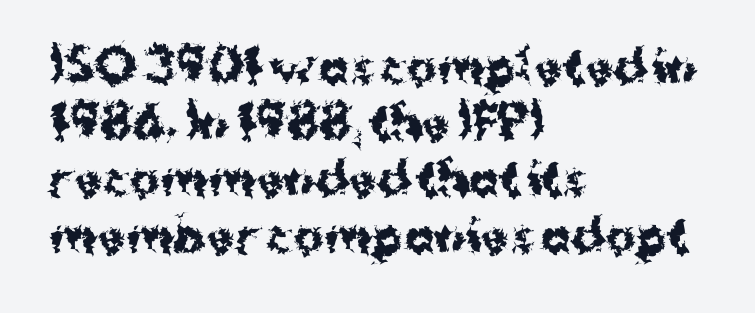
The image shows 45 px bold sans-serif type, upright; set left-aligned, normal line spacing (1.25x), normal letter spacing, not underlined; medium stroke contrast and a medium x-height.
